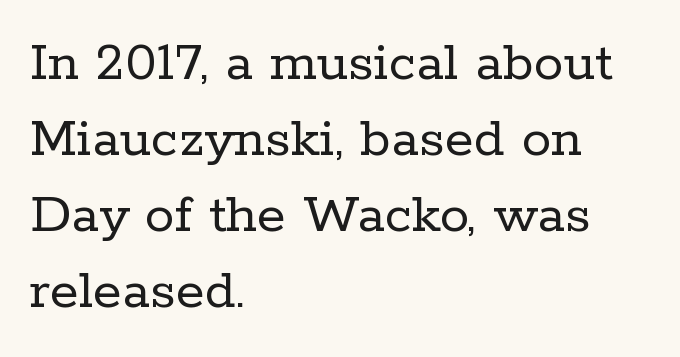
The image shows 59 px regular-weight serif type, upright; set left-aligned, normal line spacing (1.29x), normal letter spacing, not underlined; low stroke contrast and a medium x-height.
